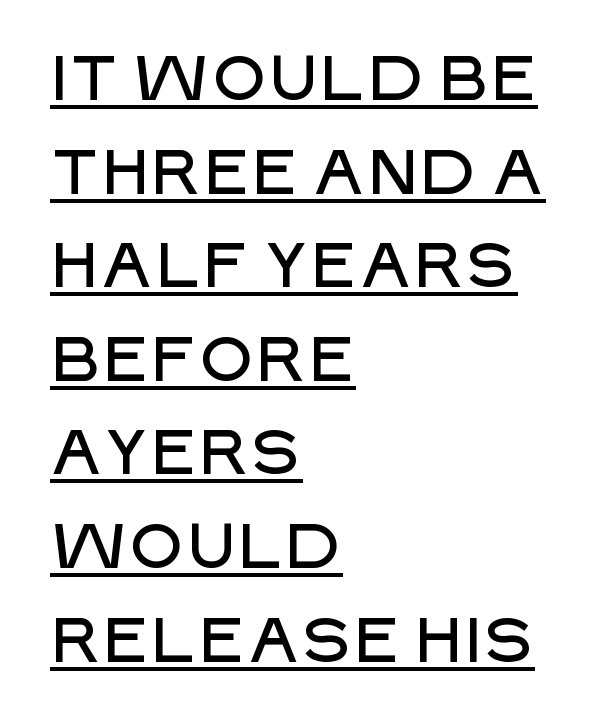
The image shows 62 px sans-serif type, upright; set left-aligned, normal line spacing (1.51x), normal letter spacing, underlined; low stroke contrast and a large x-height.
